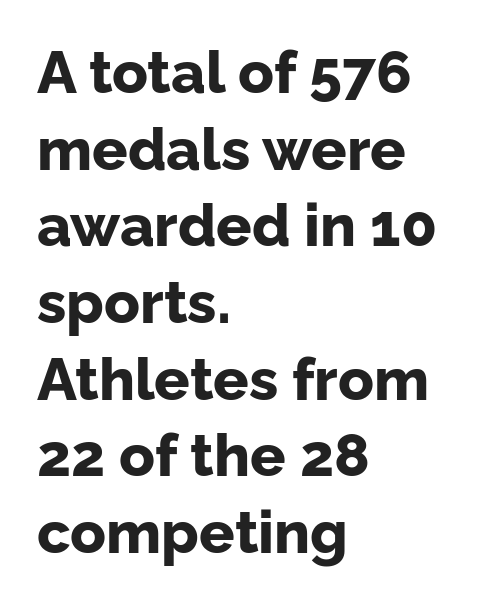
{"serif": "no", "italic": "no", "bold": "yes", "weight": "bold", "width": "normal", "stroke_contrast": "low", "x_height": "medium", "monospaced": "no", "underline": "no", "align": "left", "line_spacing": "normal", "line_spacing_ratio": 1.3, "letter_spacing": "normal", "letter_spacing_em": 0.0, "glyph_px": 59}
